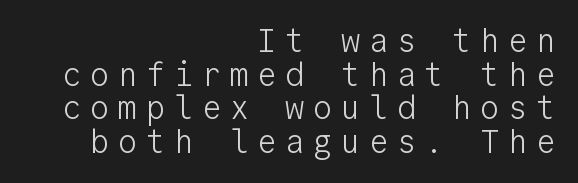
The image shows 32 px light sans-serif type, upright, monospaced; set right-aligned, tight line spacing (1.05x), unusually wide letter spacing (+0.27 em), not underlined; low stroke contrast and a medium x-height.
